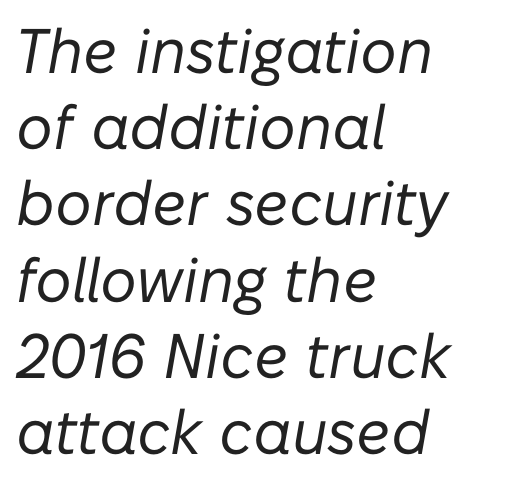
The image shows 63 px regular-weight type, italic (leaning right); set left-aligned, line spacing 1.21x, normal letter spacing, not underlined; low stroke contrast and a medium x-height.
